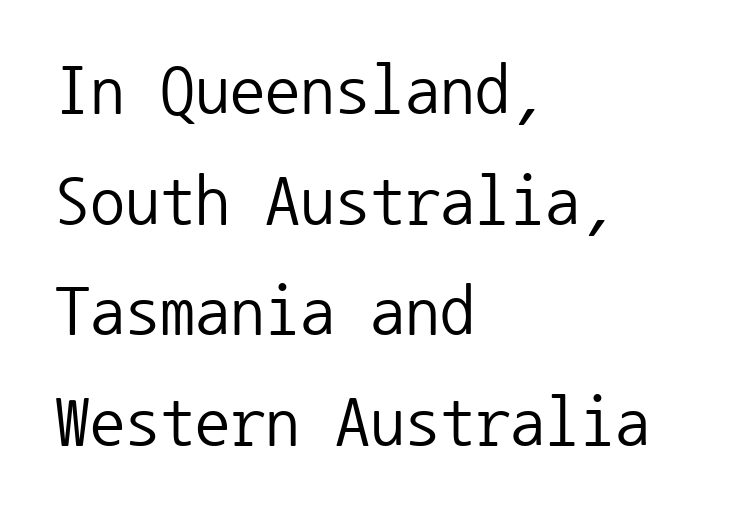
You can tell it's not italic because the verticals are truly vertical. Notice how the passage keeps a crisp vertical edge on the left only. The letters march in equal steps, a hallmark of fixed-pitch type. Serif or sans? Sans — the stroke terminals are bare. Any mark beneath the type? The region is blank.
